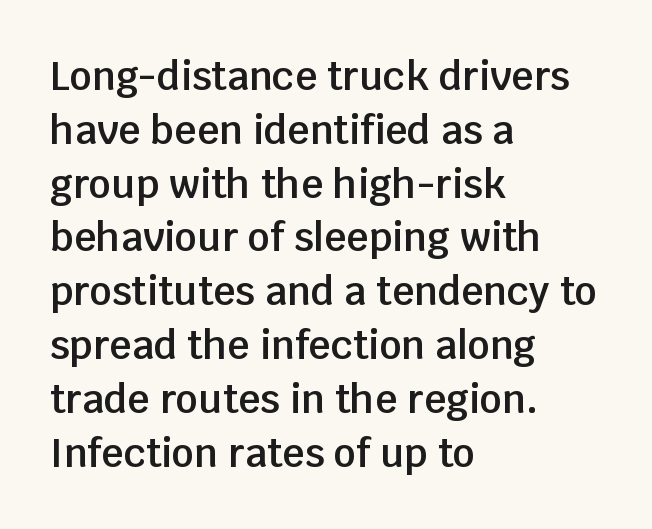
Every character sits straight up, as roman type does. In terms of letterform style, serifs are entirely absent. Each new line begins a customary step beneath the previous one. Descenders are the only things crossing below the line. The rag falls on the right side of this text block. The letterforms sit shoulder to shoulder at normal distance.
